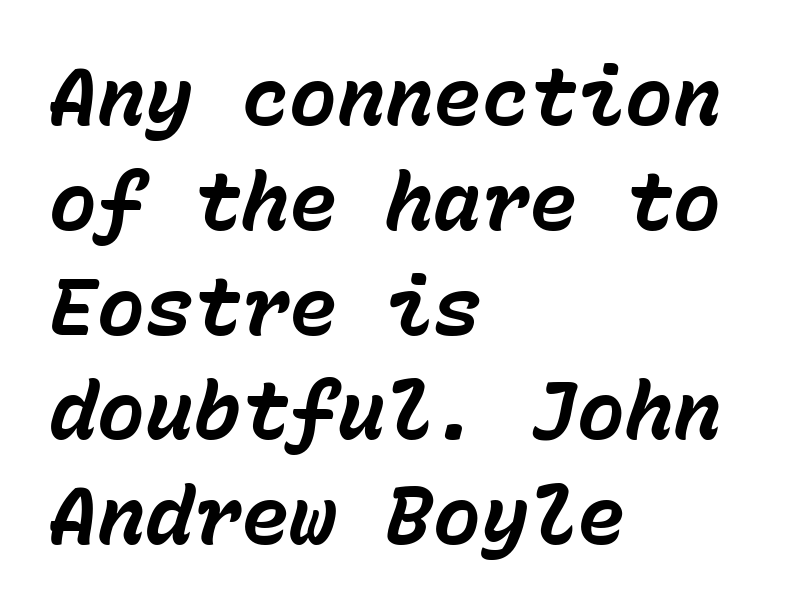
The image shows 80 px bold type, italic (leaning right), monospaced; set left-aligned, normal line spacing (1.31x), normal letter spacing, not underlined; low stroke contrast and a medium x-height.
